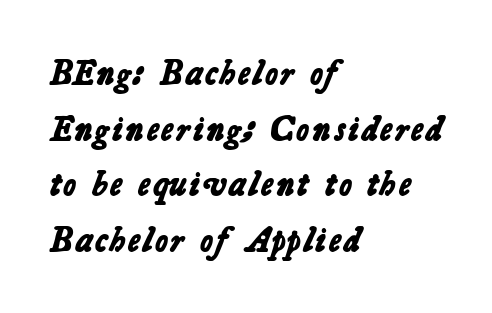
The paragraph shown leans on its left margin. Rule under the text: the space is simply empty. Each new line begins a customary step beneath the previous one. Proportional: the letters do not fall into vertical columns.
